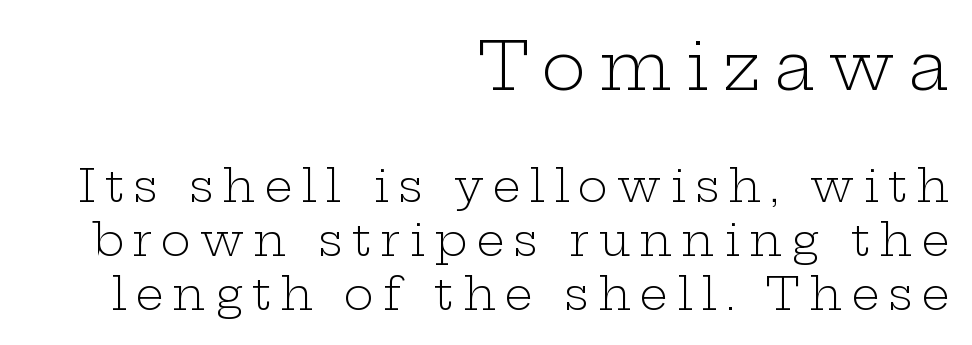
The image shows 67 px light, wide serif type, upright; set right-aligned, line spacing 1.2x, unusually wide letter spacing (+0.2 em), not underlined; the first (top) block is 1.49x larger; low stroke contrast and a medium x-height.
